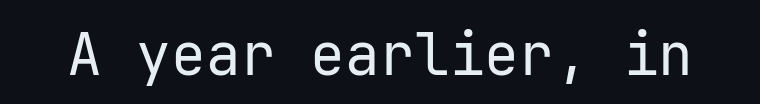
The image shows 58 px regular-weight sans-serif type, upright, monospaced; set normal letter spacing, not underlined; low stroke contrast and a medium x-height.
